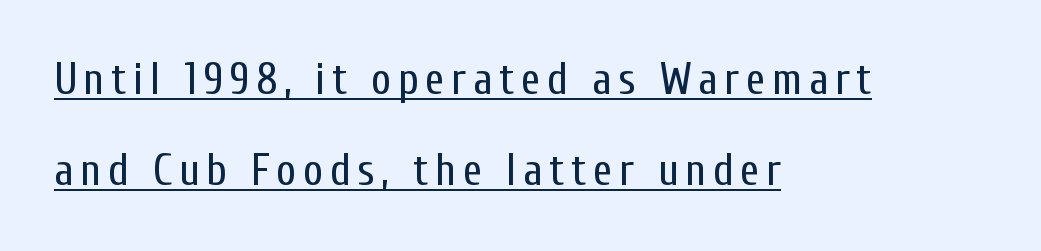
The image shows 44 px regular-weight, condensed sans-serif type, upright; set left-aligned, loose line spacing (2.06x), underlined; low stroke contrast and a medium x-height.
